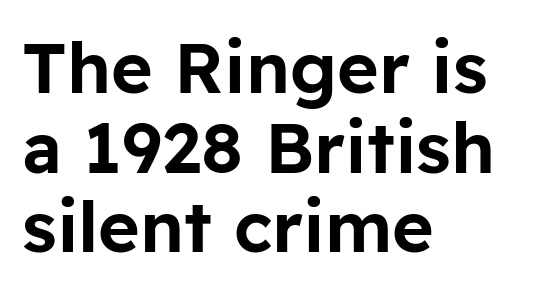
The typography opts for an upright posture over an oblique one. Horizontal alignment here is leftward, the default for most running prose. Inter-character spacing is left at the font's built-in metrics. Check the space under the baseline: it is left empty. I'd call this a sans setting — the letters go barefoot. Spacing verdict: proportional, widths tailored to each character.
